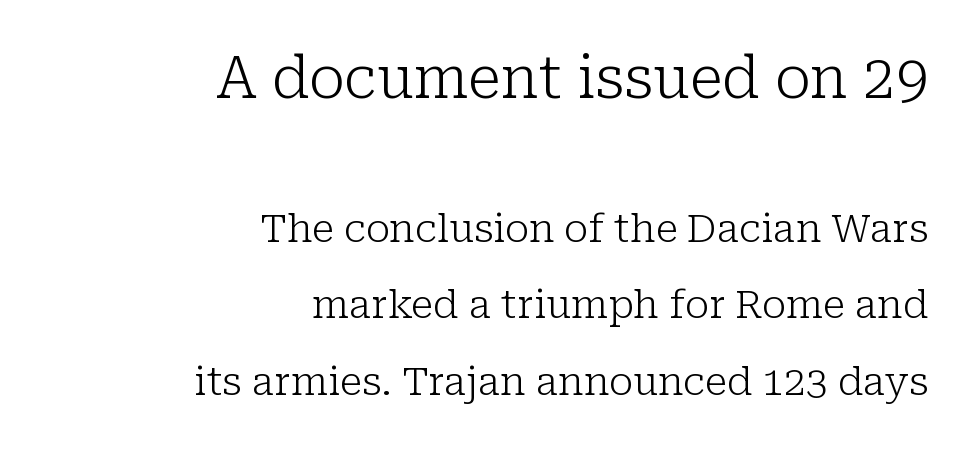
Q: Is the text bold? A: No.
Q: Is the text italic (slanted)? A: No, it is upright.
Q: Is the typeface a serif or a sans-serif typeface? A: Serif.
Q: Is the text underlined? A: No.
Q: How is the paragraph aligned? A: Right-aligned.
Q: Is the spacing between letters normal or unusually wide? A: Normal.
Q: Is the spacing between lines tight, normal or loose? A: Loose.
Q: Which block of text is set in a larger size, the first (top) or the second (bottom)? A: The first (top) one.
Q: Width (condensed, normal, or wide)? A: Normal.
Q: Stroke contrast? A: Low.
Q: x-height? A: Medium.
Q: Monospaced? A: No.
